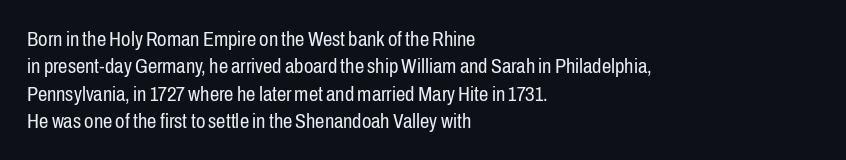
The image shows 21 px text type, upright; set left-aligned, normal line spacing (1.3x), normal letter spacing, not underlined.
